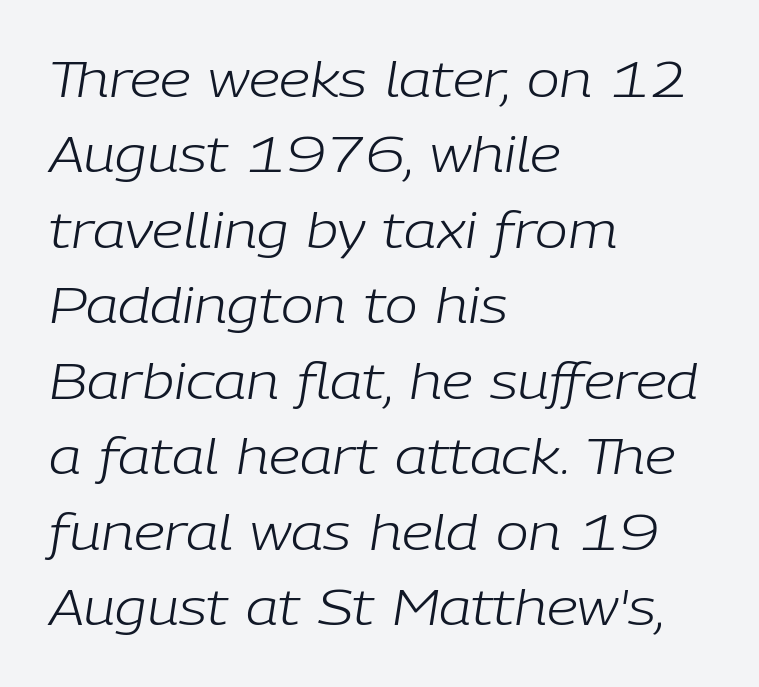
{"italic": "yes", "lean": "right", "slant_degrees": 9, "bold": "no", "weight": "light", "width": "normal", "stroke_contrast": "low", "x_height": "medium", "monospaced": "no", "underline": "no", "align": "left", "line_spacing": "normal", "line_spacing_ratio": 1.54, "letter_spacing": "normal", "letter_spacing_em": 0.0, "glyph_px": 49}
